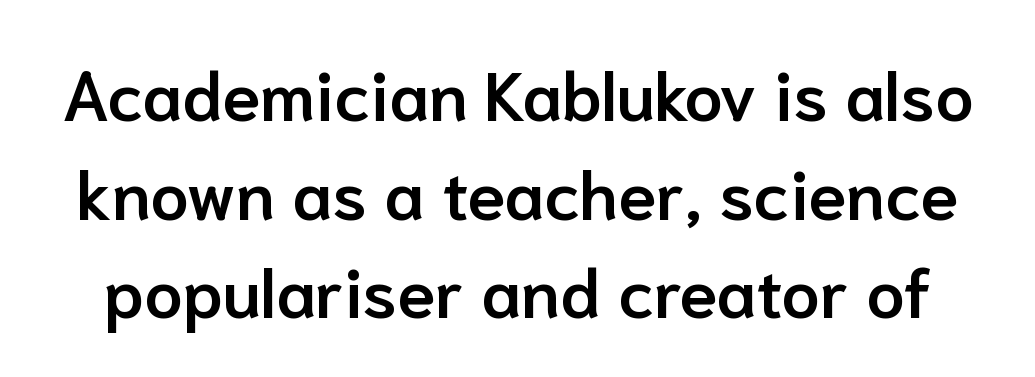
The image shows 69 px semibold sans-serif type, upright; set normal line spacing (1.43x), normal letter spacing, not underlined; low stroke contrast and a medium x-height.
